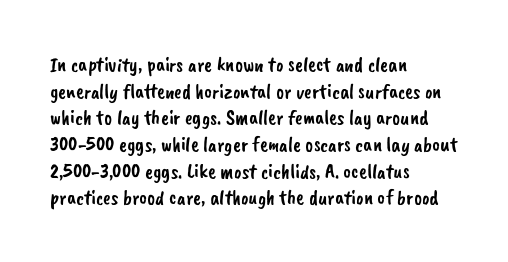
The image shows 21 px text type; set left-aligned, normal line spacing (1.27x), normal letter spacing, not underlined.
